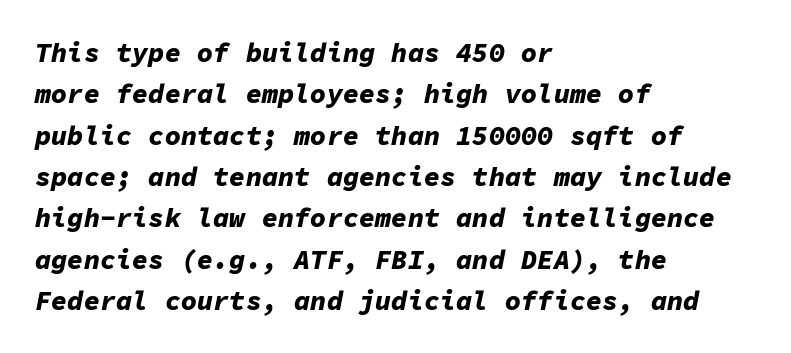
The image shows 27 px bold type, italic (leaning right); set left-aligned, normal line spacing (1.53x), normal letter spacing, not underlined.
